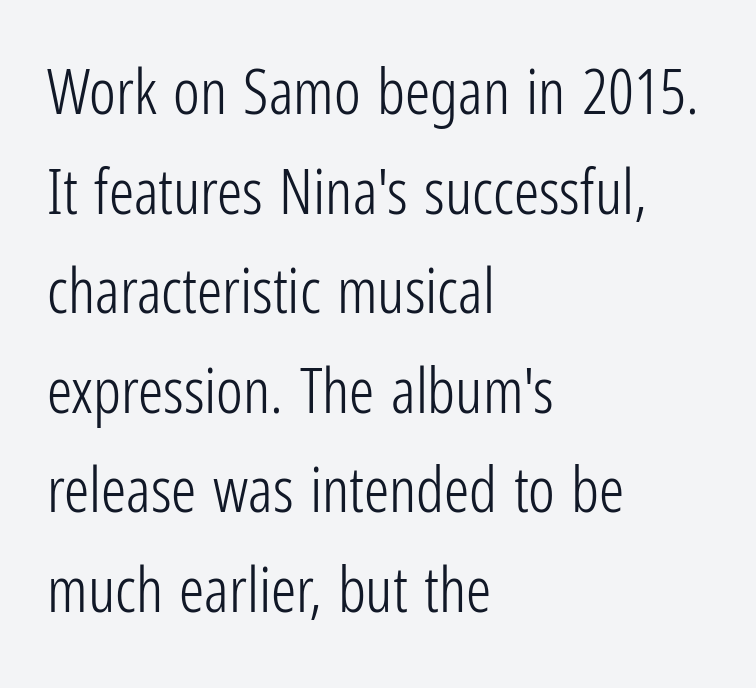
The image shows 63 px light, condensed sans-serif type, upright; set left-aligned, normal line spacing (1.58x), normal letter spacing, not underlined; low stroke contrast and a medium x-height.
